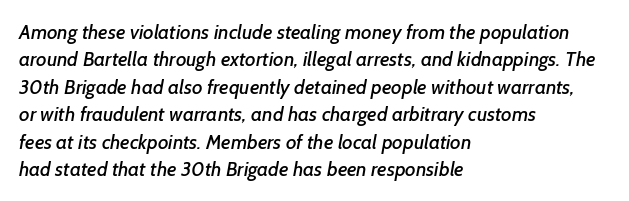
The image shows 20 px text type; set left-aligned, normal line spacing (1.37x), normal letter spacing, not underlined.
